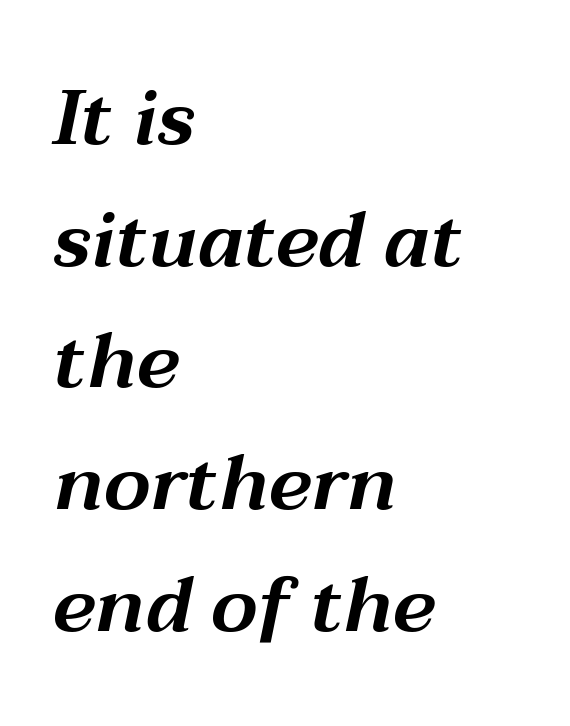
The image shows 77 px wide type, italic (leaning right); set left-aligned, normal line spacing (1.58x), normal letter spacing, not underlined; medium stroke contrast and a medium x-height.
